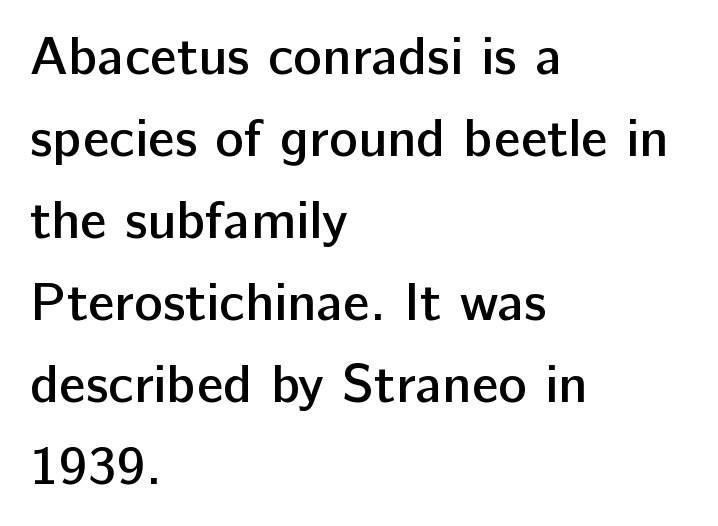
Letterform terminals end flat and unadorned throughout the passage. Looks like regular typesetting: each glyph gets only the width it needs. Compared with an ordinary text face, these strokes are moderately heavier — a semibold. Notice how descenders clear the ascenders below comfortably — that's standard leading. The typesetter chose a ragged-right arrangement here.
